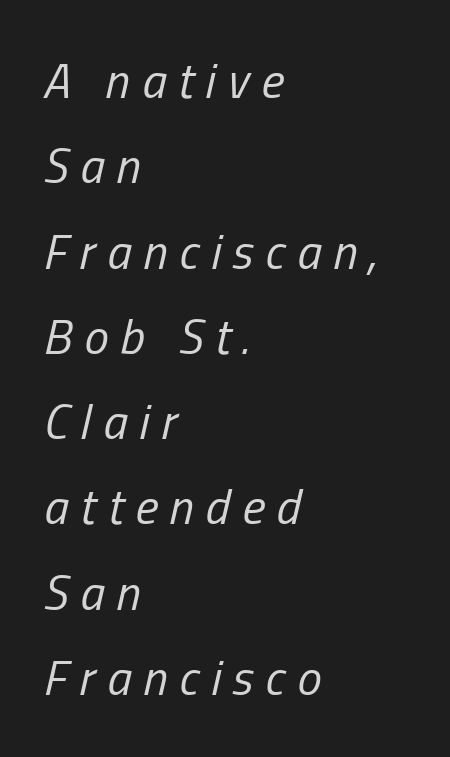
{"italic": "yes", "lean": "right", "slant_degrees": 13, "bold": "no", "weight": "regular", "width": "condensed", "stroke_contrast": "low", "x_height": "medium", "monospaced": "no", "underline": "no", "align": "left", "line_spacing_ratio": 1.74, "letter_spacing": "wide", "letter_spacing_em": 0.24, "glyph_px": 49}
